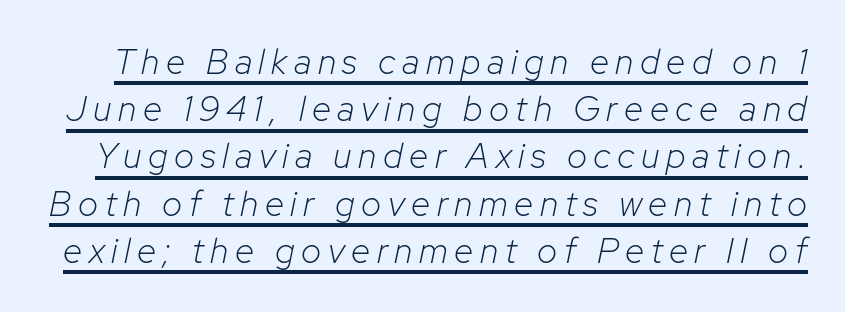
The image shows 35 px light type, italic (leaning right); set normal line spacing (1.35x), underlined; low stroke contrast and a medium x-height.
